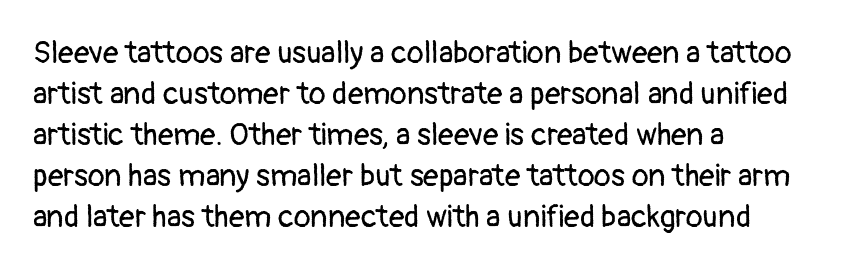
Vertical stems look standard width or narrower in stroke. Spacing verdict: proportional, widths tailored to each character. What stands out about the letter spacing? Nothing — it is the standard amount. This rendering employs a face without finishing strokes, i.e., a sans-serif. The string is rendered with underlining switched off.
